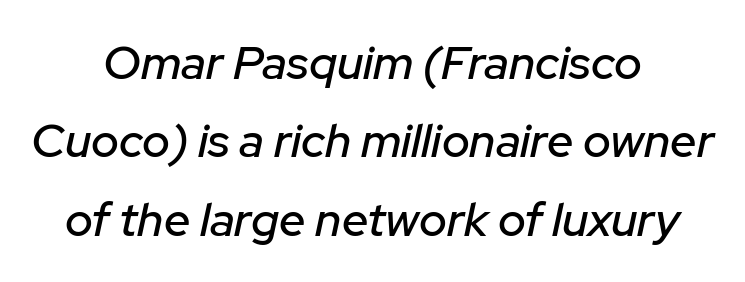
{"italic": "yes", "lean": "right", "slant_degrees": 12, "width": "normal", "stroke_contrast": "low", "x_height": "medium", "monospaced": "no", "underline": "no", "align": "center", "line_spacing": "normal", "line_spacing_ratio": 1.67, "letter_spacing": "normal", "letter_spacing_em": 0.0, "glyph_px": 47}
